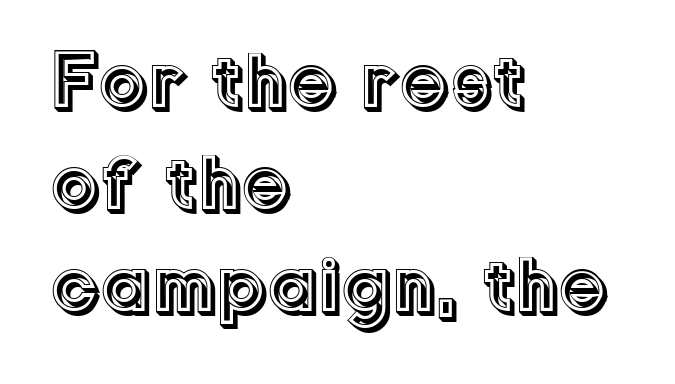
Q: Is the text italic (slanted)? A: No, it is upright.
Q: Is the text underlined? A: No.
Q: How is the paragraph aligned? A: Left-aligned.
Q: Is the spacing between letters normal or unusually wide? A: Normal.
Q: Is the spacing between lines tight, normal or loose? A: Normal.
Q: Width (condensed, normal, or wide)? A: Normal.
Q: x-height? A: Medium.
Q: Monospaced? A: No.
